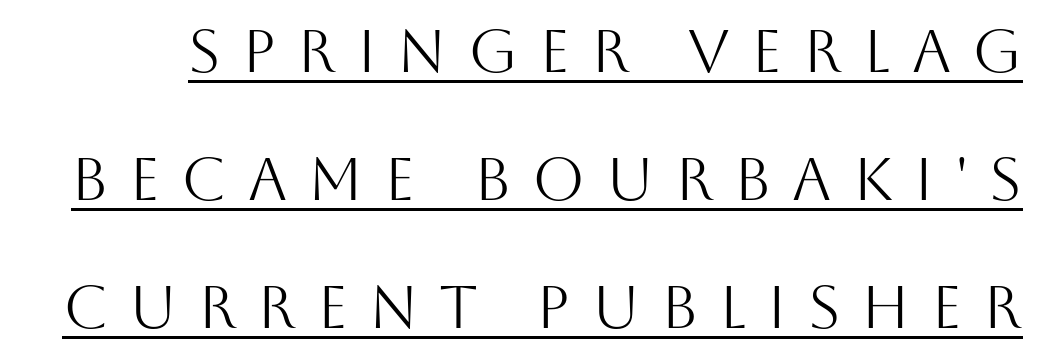
{"serif": "no", "italic": "no", "bold": "no", "weight": "light", "width": "normal", "stroke_contrast": "medium", "x_height": "large", "monospaced": "no", "underline": "yes", "line_spacing": "loose", "line_spacing_ratio": 2.13, "letter_spacing": "wide", "letter_spacing_em": 0.35, "glyph_px": 60}
